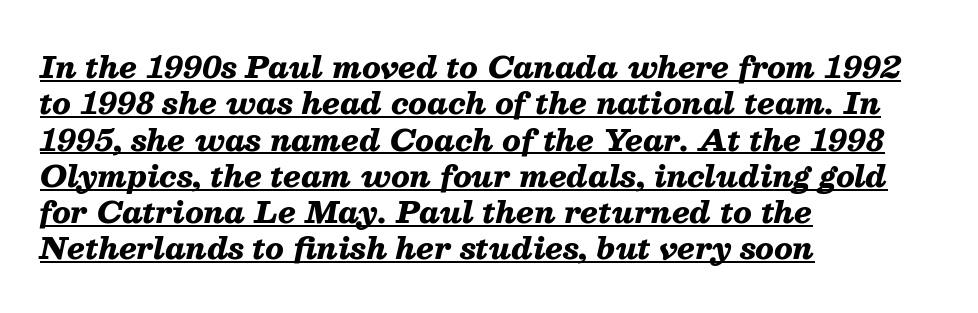
The face used here is rendered with its standard letterfit. Set as a true bold cut, around the 700 mark. The lettering tilts uniformly, giving the passage an italic look. Notice how the passage keeps a crisp vertical edge on the left only. Here the designer chose a conventional face with non-uniform glyph widths. The rendered words wear a rule along their underside.
